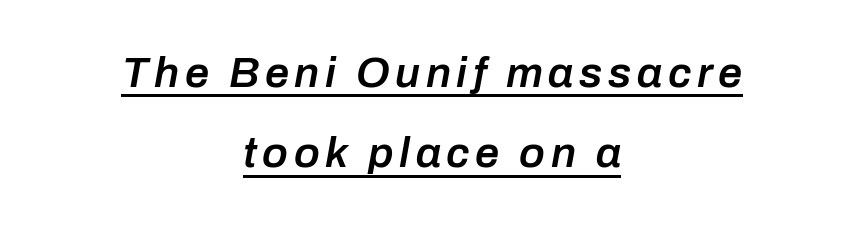
The image shows 43 px semibold type, italic (leaning right); set centered, line spacing 1.87x, underlined; low stroke contrast and a medium x-height.
